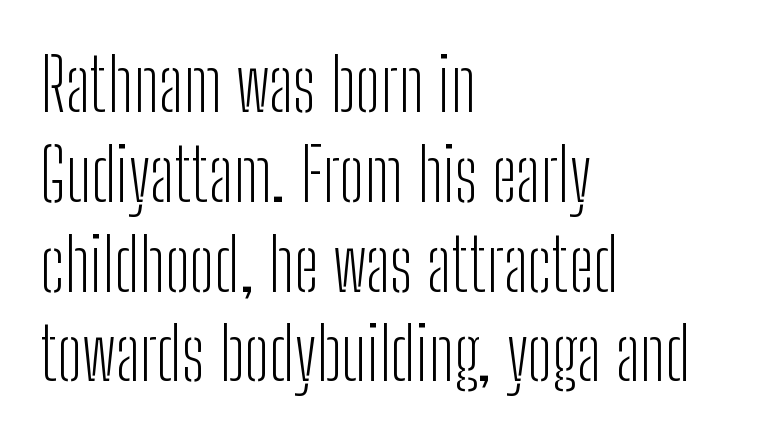
Q: Is the text bold? A: No.
Q: Is the text italic (slanted)? A: No, it is upright.
Q: Is the typeface a serif or a sans-serif typeface? A: Sans-serif.
Q: Is the text underlined? A: No.
Q: How is the paragraph aligned? A: Left-aligned.
Q: Is the spacing between letters normal or unusually wide? A: Normal.
Q: Width (condensed, normal, or wide)? A: Condensed.
Q: Stroke contrast? A: Low.
Q: x-height? A: Medium.
Q: Monospaced? A: No.
